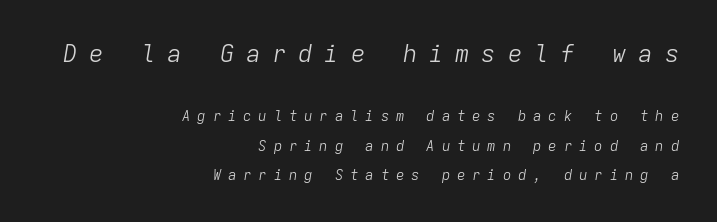
{"italic": "yes", "lean": "right", "slant_degrees": 9, "bold": "no", "underline": "no", "align": "right", "line_spacing": "loose", "line_spacing_ratio": 2.09, "letter_spacing": "wide", "letter_spacing_em": 0.49, "larger_block": "first", "size_ratio": 1.71, "glyph_px": 24}
